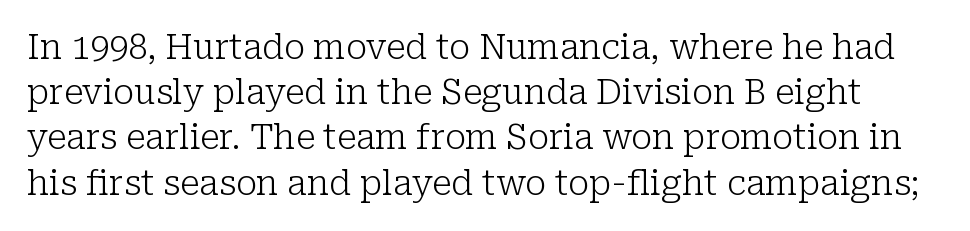
Q: Is the text bold? A: No.
Q: Is the text italic (slanted)? A: No, it is upright.
Q: Is the typeface a serif or a sans-serif typeface? A: Serif.
Q: Is the text underlined? A: No.
Q: Is the spacing between letters normal or unusually wide? A: Normal.
Q: Is the spacing between lines tight, normal or loose? A: Normal.
Q: Width (condensed, normal, or wide)? A: Normal.
Q: Stroke contrast? A: Low.
Q: x-height? A: Medium.
Q: Monospaced? A: No.
